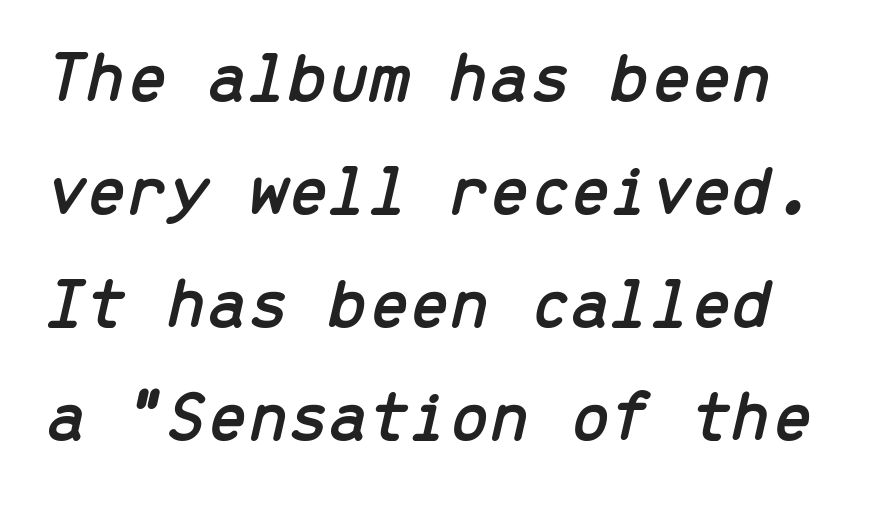
Q: Is the text italic (slanted)? A: Yes, it leans right by about 13 degrees.
Q: Is the text underlined? A: No.
Q: Is the spacing between letters normal or unusually wide? A: Normal.
Q: Is the spacing between lines tight, normal or loose? A: Normal.
Q: Width (condensed, normal, or wide)? A: Normal.
Q: Stroke contrast? A: Low.
Q: x-height? A: Medium.
Q: Monospaced? A: Yes.
